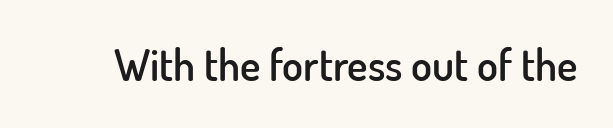
Think of a printed novel: that variable character pitch is what you see here. There is no visible air inserted between adjacent glyphs. Serifs: no, the terminals of the letterforms are clean. Style check: upright. Rule under the text: the space is simply empty.
